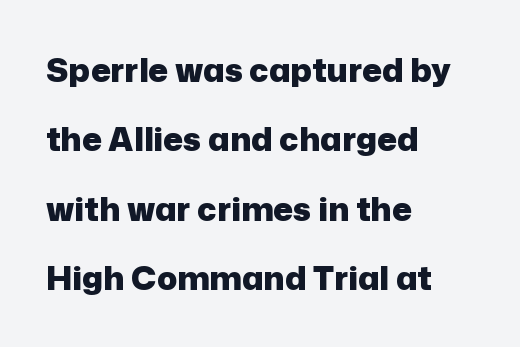
{"serif": "no", "italic": "no", "bold": "yes", "weight": "heavy", "width": "normal", "stroke_contrast": "low", "x_height": "medium", "monospaced": "no", "underline": "no", "align": "left", "line_spacing": "loose", "line_spacing_ratio": 2.1, "letter_spacing": "normal", "letter_spacing_em": 0.0, "glyph_px": 33}
